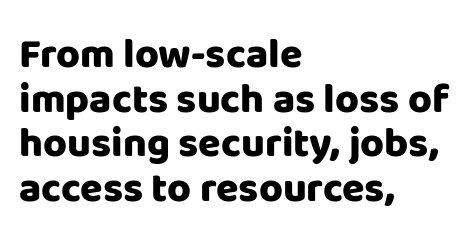
The image shows 41 px heavy sans-serif type, upright; set left-aligned, tight line spacing (1.09x), normal letter spacing, not underlined; low stroke contrast and a large x-height.
